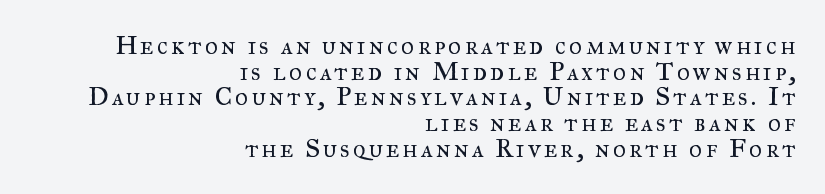
Q: Is the text bold? A: No.
Q: Is the text italic (slanted)? A: No, it is upright.
Q: Is the text underlined? A: No.
Q: How is the paragraph aligned? A: Right-aligned.
Q: Is the spacing between lines tight, normal or loose? A: Tight.
